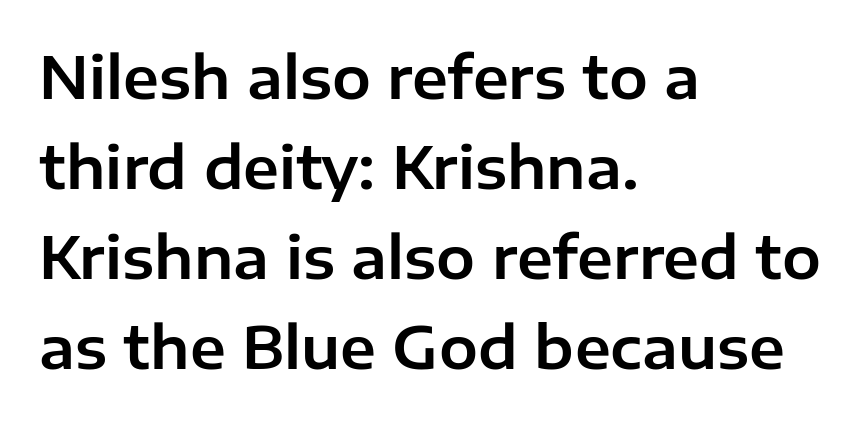
The image shows 58 px sans-serif type, upright; set left-aligned, normal line spacing (1.55x), normal letter spacing, not underlined; low stroke contrast and a medium x-height.
